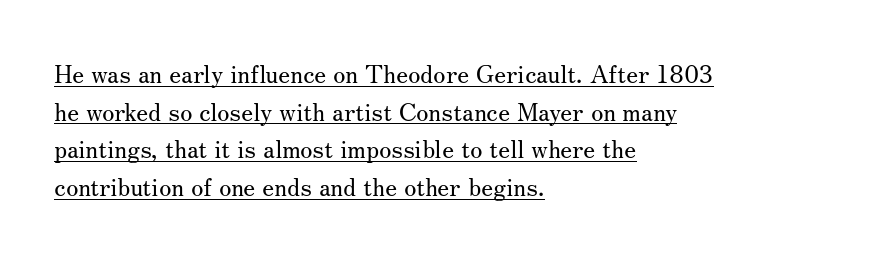
Q: Is the text bold? A: No.
Q: Is the text italic (slanted)? A: No, it is upright.
Q: Is the text underlined? A: Yes.
Q: How is the paragraph aligned? A: Left-aligned.
Q: Is the spacing between letters normal or unusually wide? A: Normal.
Q: Is the spacing between lines tight, normal or loose? A: Normal.
